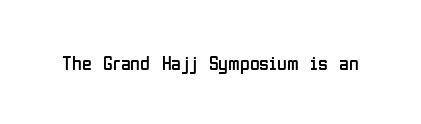
{"italic": "no", "bold": "no", "underline": "no", "letter_spacing": "normal", "letter_spacing_em": 0.0, "glyph_px": 20}
